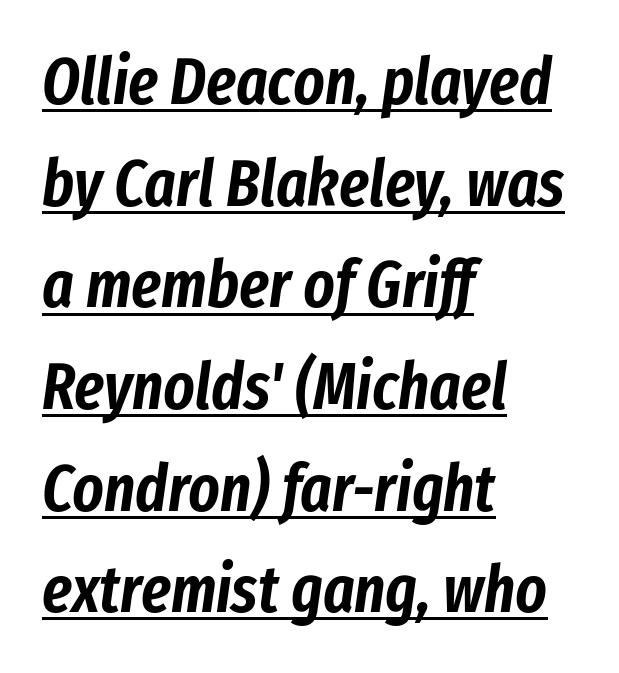
{"italic": "yes", "lean": "right", "slant_degrees": 8, "width": "condensed", "stroke_contrast": "low", "x_height": "medium", "monospaced": "no", "underline": "yes", "align": "left", "line_spacing": "normal", "line_spacing_ratio": 1.54, "letter_spacing": "normal", "letter_spacing_em": 0.0, "glyph_px": 66}
